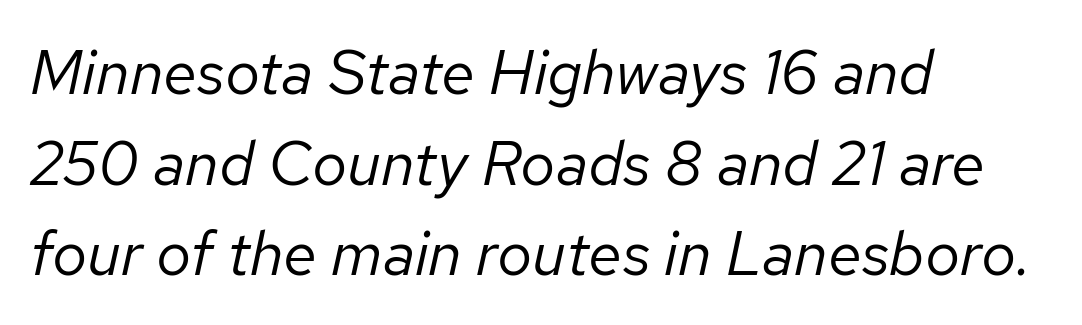
{"italic": "yes", "lean": "right", "slant_degrees": 12, "bold": "no", "weight": "regular", "width": "normal", "stroke_contrast": "low", "x_height": "medium", "monospaced": "no", "underline": "no", "align": "left", "line_spacing": "normal", "line_spacing_ratio": 1.46, "letter_spacing": "normal", "letter_spacing_em": 0.0, "glyph_px": 62}
